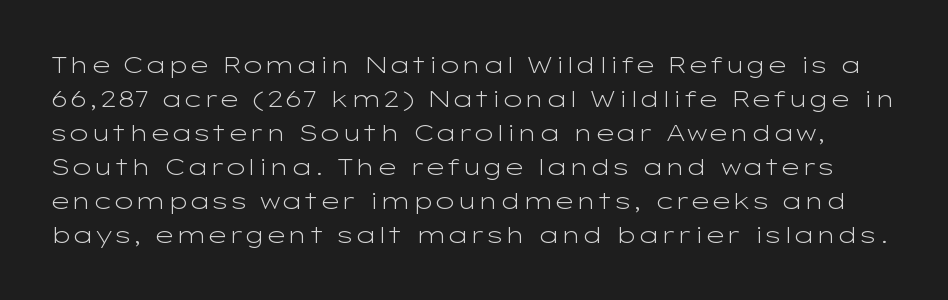
Q: Is the text bold? A: No.
Q: Is the text italic (slanted)? A: No, it is upright.
Q: Is the text underlined? A: No.
Q: Is the spacing between letters normal or unusually wide? A: Normal.
Q: Is the spacing between lines tight, normal or loose? A: Normal.
